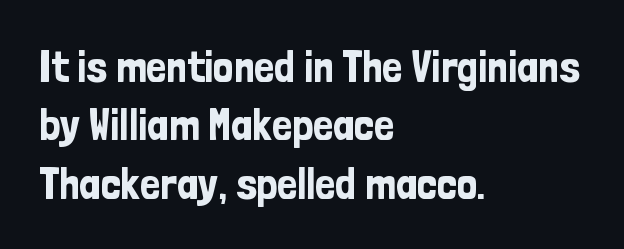
The image shows 45 px condensed sans-serif type, upright; set left-aligned, normal line spacing (1.3x), normal letter spacing, not underlined; low stroke contrast and a medium x-height.
